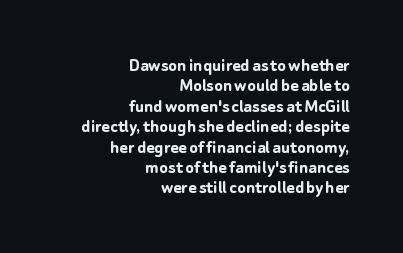
The image shows 20 px bold type, upright; set right-aligned, tight line spacing (1.02x), normal letter spacing, not underlined.
